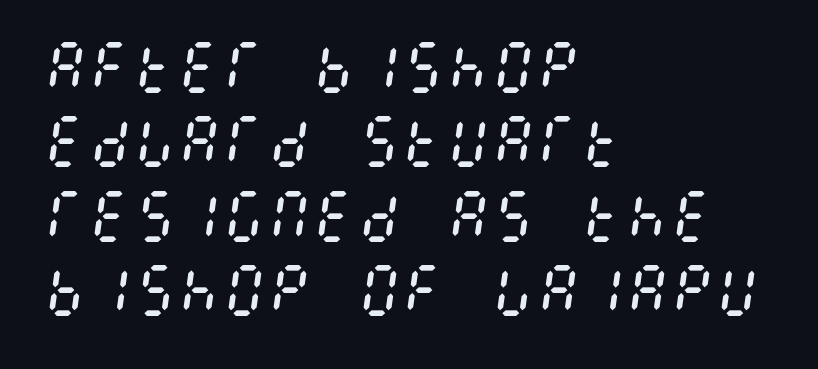
Is the stroke heavy? The answer is a plain regular-or-lighter. The letterforms sit shoulder to shoulder at normal distance. Caption: multi-line text, flush left, ragged right. Regarding leading, the lines here are spaced in the standard way. Characters are canted at an angle relative to the baseline's perpendicular.
